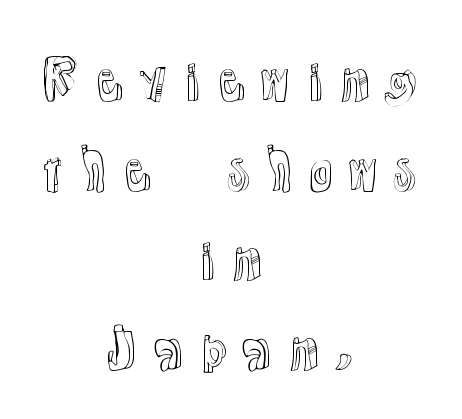
{"italic": "no", "width": "normal", "x_height": "medium", "monospaced": "no", "underline": "no", "align": "center", "line_spacing": "normal", "line_spacing_ratio": 1.69, "glyph_px": 53}
